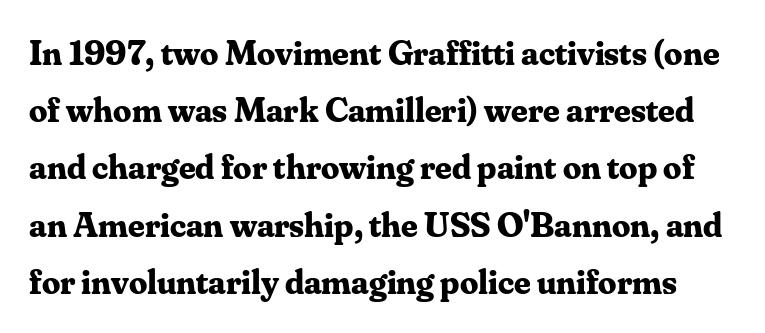
This is serif lettering, the kind often seen in printed books. Words float on clear page, feet unadorned. Posture: vertical. On the weight axis this lands at bold, roughly 700.
